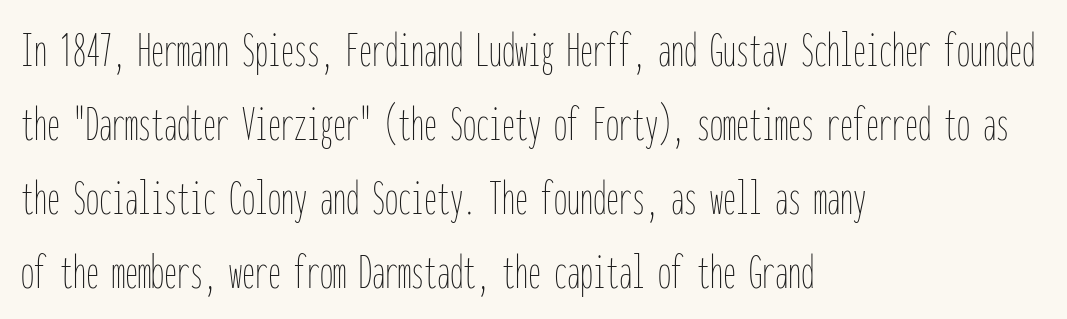
Here the designer chose a console-style face with uniform glyph widths. Is there much room between lines? A standard amount, neither cramped nor airy. The letters stand upright; this is a roman face. The foot of each line stays bare and open. The text block is weighted toward the left margin, trailing off unevenly rightward. On a weight scale, this lands at 450 or below.
